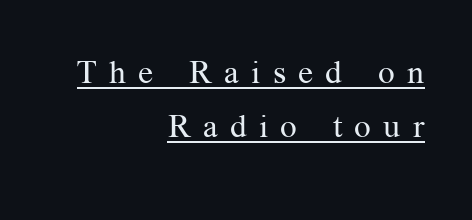
This reads as an unemphasized weight, regular at the heaviest. Proportional: the letters do not fall into vertical columns. Which margin do the lines hug? The right one — the left edge is uneven. The face used here is rendered with a markedly widened letterfit. No italicization has been applied; the sample stays upright. This rendering features underlined lettering.
